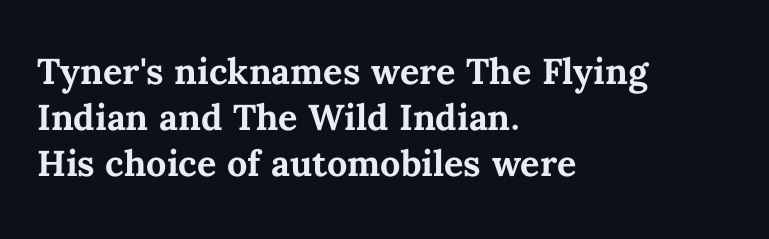
One glance says dense: line gaps are narrower than usual. How heavy is the stroke? Heavy — this is a bold. The passage is arranged the way most books set body copy — flush left. Posture: straight, roman, zero tilt.
